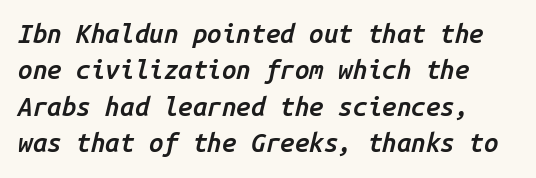
Is there much room between lines? A standard amount, neither cramped nor airy. This rendering leaves character spacing at its baseline value. These lines carry some extra weight — a demibold, not a full bold. The space beneath each line is pristine and unruled. Italic? Definitely — the glyphs are oblique.
